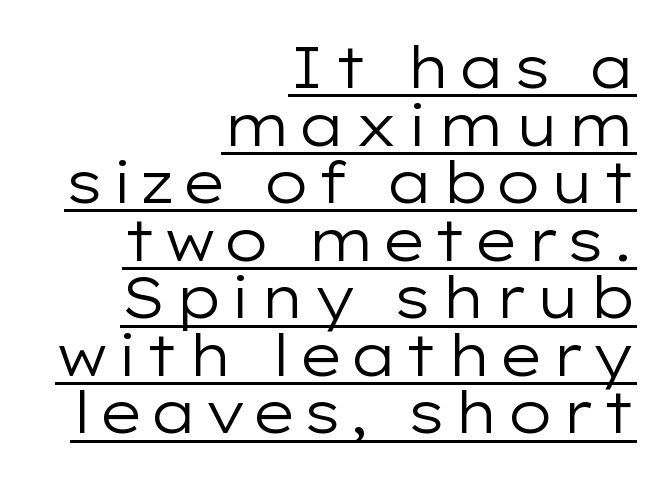
Q: Is the text bold? A: No.
Q: Is the text italic (slanted)? A: No, it is upright.
Q: Is the typeface a serif or a sans-serif typeface? A: Sans-serif.
Q: Is the text underlined? A: Yes.
Q: How is the paragraph aligned? A: Right-aligned.
Q: Is the spacing between lines tight, normal or loose? A: Tight.
Q: Width (condensed, normal, or wide)? A: Wide.
Q: Stroke contrast? A: Low.
Q: x-height? A: Medium.
Q: Monospaced? A: No.
